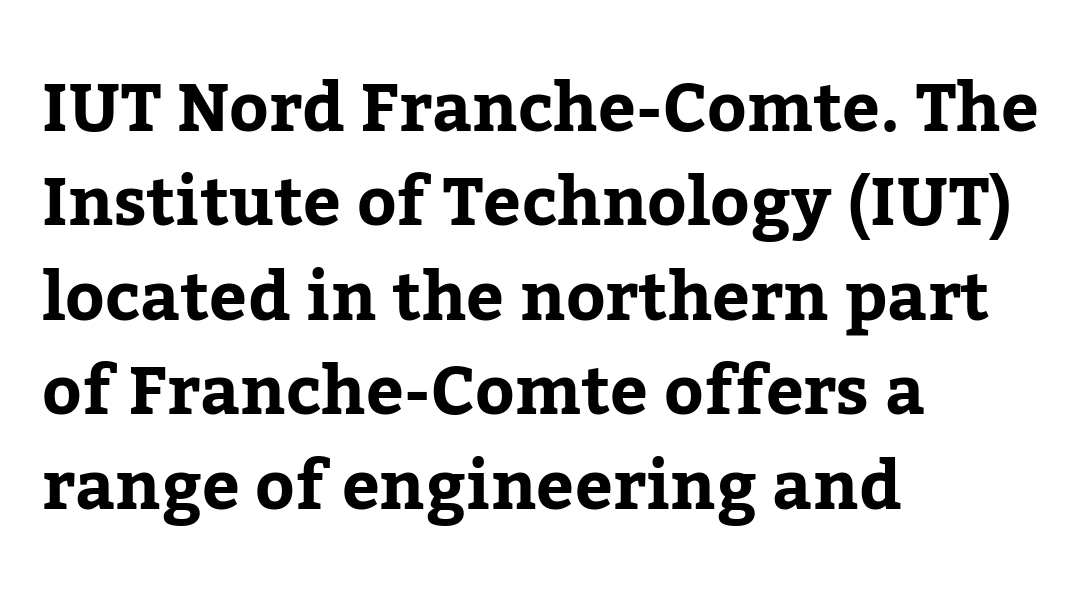
{"serif": "yes", "italic": "no", "width": "normal", "stroke_contrast": "low", "x_height": "medium", "monospaced": "no", "underline": "no", "align": "left", "line_spacing": "normal", "line_spacing_ratio": 1.41, "letter_spacing": "normal", "letter_spacing_em": 0.0, "glyph_px": 67}
